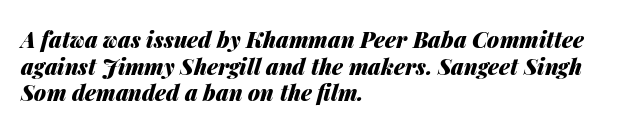
The words here are not underlined. Its strokes are broad and dark, the hallmark of bold type. Does extra space separate the letters? No, they use regular spacing. Does the lettering tilt? It does — this is italic. Short and long lines alike share a common starting point at left.
